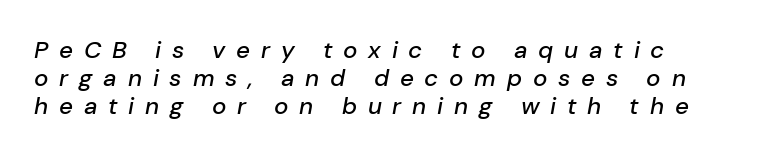
Q: Is the text italic (slanted)? A: Yes, it leans right by about 10 degrees.
Q: Is the text underlined? A: No.
Q: Is the spacing between letters normal or unusually wide? A: Unusually wide.
